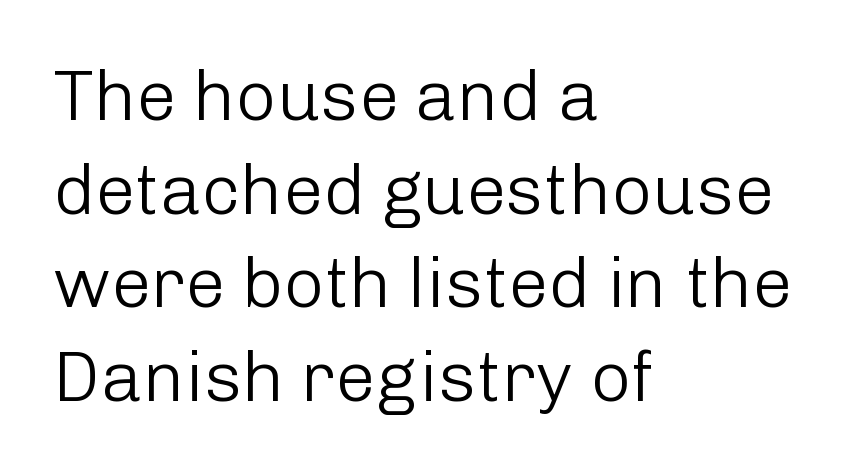
{"serif": "no", "italic": "no", "bold": "no", "weight": "light", "width": "normal", "stroke_contrast": "low", "x_height": "medium", "monospaced": "no", "underline": "no", "align": "left", "line_spacing": "normal", "line_spacing_ratio": 1.32, "letter_spacing": "normal", "letter_spacing_em": 0.0, "glyph_px": 71}
